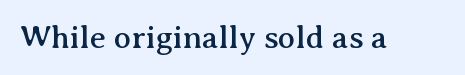
The image shows 32 px serif type, upright; set normal letter spacing, not underlined; medium stroke contrast and a medium x-height.
